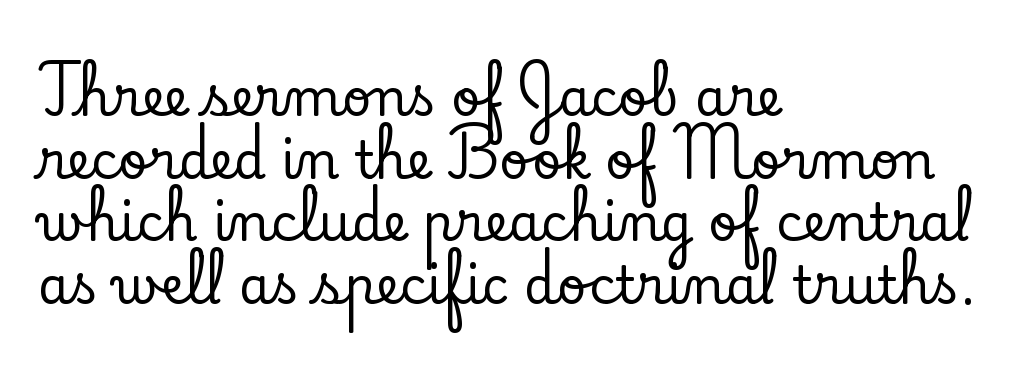
{"serif": "yes", "italic": "no", "width": "normal", "stroke_contrast": "low", "x_height": "small", "monospaced": "no", "underline": "no", "align": "left", "line_spacing_ratio": 1.23, "letter_spacing": "normal", "letter_spacing_em": 0.0, "glyph_px": 51}
